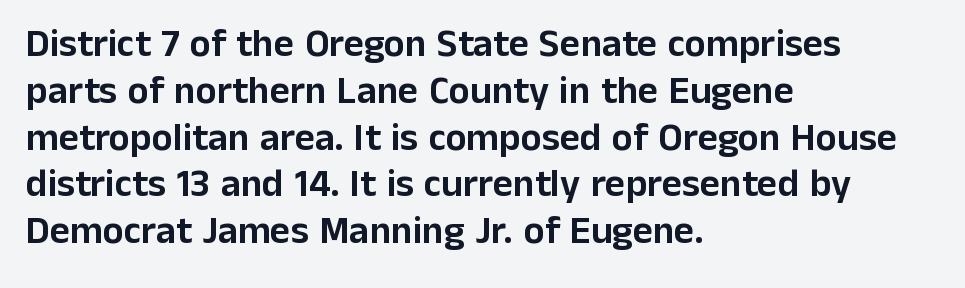
Inter-character spacing is left at the font's built-in metrics. Every character sits straight up, as roman type does. Alignment: flush left. Examine the stroke ends and you'll find no serifs. Check the space under the baseline: it is left empty.
